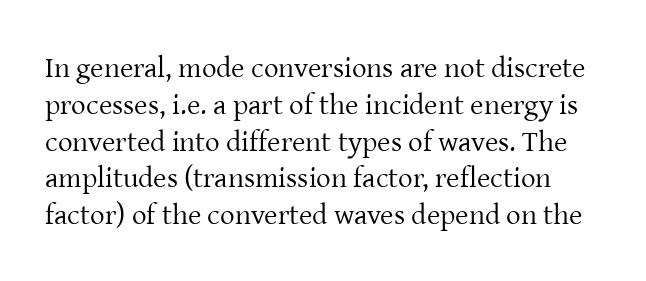
The image shows 29 px regular-weight serif type, upright; set normal line spacing (1.27x), normal letter spacing, not underlined; low stroke contrast and a medium x-height.
